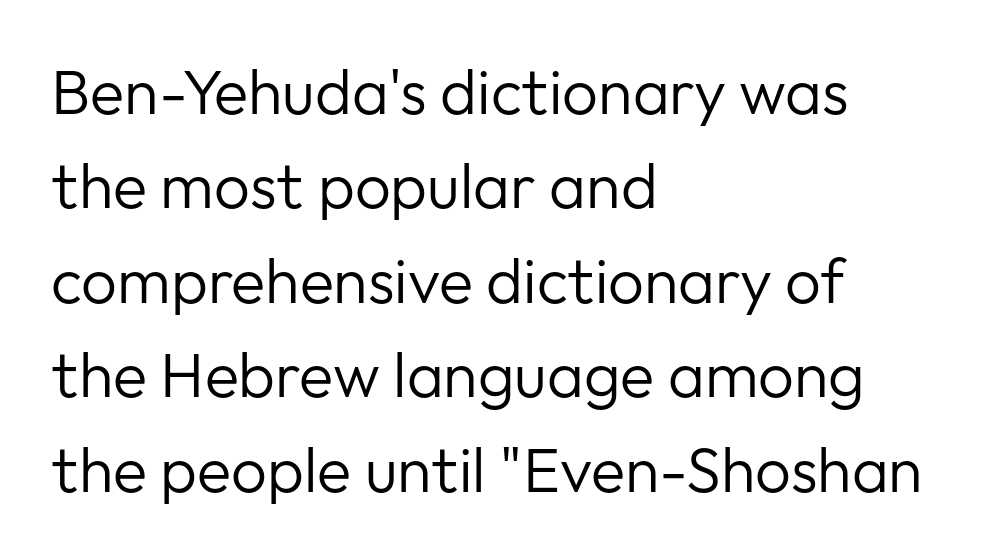
{"serif": "no", "italic": "no", "bold": "no", "weight": "regular", "width": "normal", "stroke_contrast": "low", "x_height": "medium", "monospaced": "no", "underline": "no", "align": "left", "line_spacing": "normal", "line_spacing_ratio": 1.5, "letter_spacing": "normal", "letter_spacing_em": 0.0, "glyph_px": 63}
